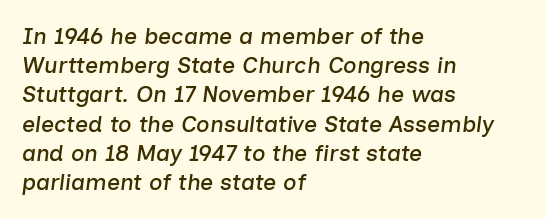
{"italic": "yes", "lean": "right", "slant_degrees": 7, "underline": "no", "align": "left", "line_spacing": "normal", "line_spacing_ratio": 1.27, "letter_spacing": "normal", "letter_spacing_em": 0.0, "glyph_px": 23}
